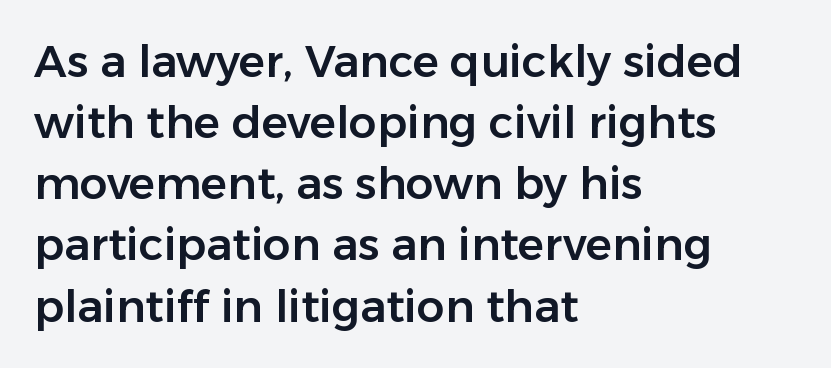
The image shows 44 px sans-serif type, upright; set left-aligned, normal line spacing (1.39x), normal letter spacing, not underlined; low stroke contrast and a medium x-height.
